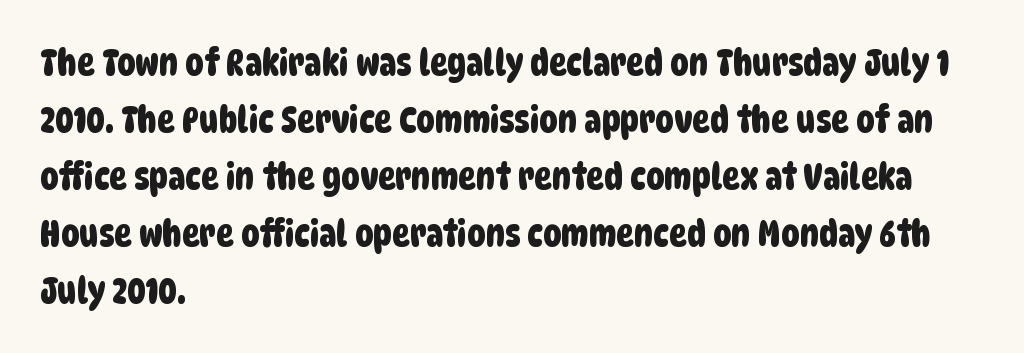
{"serif": "no", "width": "condensed", "stroke_contrast": "low", "x_height": "large", "monospaced": "no", "underline": "no", "align": "left", "line_spacing": "normal", "line_spacing_ratio": 1.54, "letter_spacing": "normal", "letter_spacing_em": 0.0, "glyph_px": 37}
